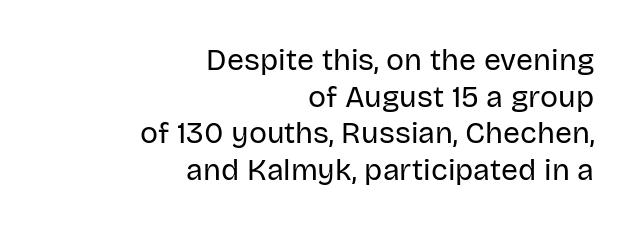
No chunkiness to these letters — they're not bold. Tall strokes in this sample are plumb rather than angled. Nobody drew a line under any word here. To sum up the face: it is a sans, with no serifs.
